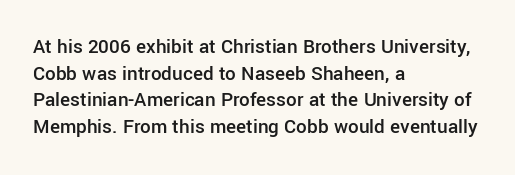
The image shows 21 px text type, upright; set left-aligned, normal line spacing (1.27x), normal letter spacing, not underlined.
